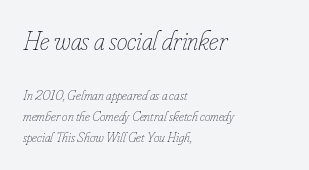
Q: Is the text bold? A: No.
Q: Is the text italic (slanted)? A: Yes, it leans right by about 16 degrees.
Q: Is the text underlined? A: No.
Q: How is the paragraph aligned? A: Left-aligned.
Q: Is the spacing between letters normal or unusually wide? A: Normal.
Q: Is the spacing between lines tight, normal or loose? A: Normal.
Q: Which block of text is set in a larger size, the first (top) or the second (bottom)? A: The first (top) one.
